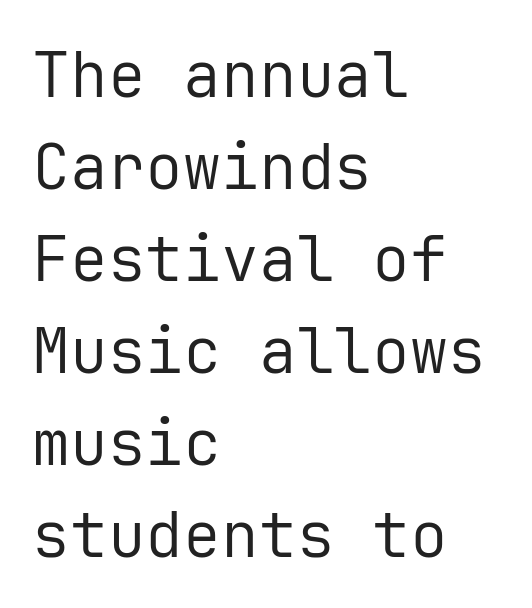
The image shows 63 px regular-weight sans-serif type, upright, monospaced; set left-aligned, normal line spacing (1.46x), normal letter spacing, not underlined; low stroke contrast and a medium x-height.
